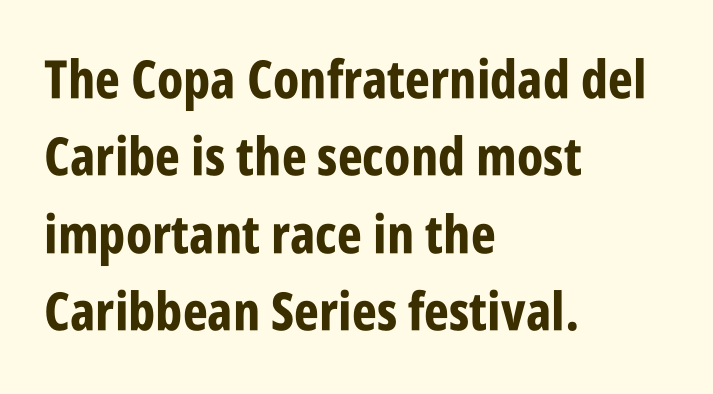
Q: Is the text bold? A: Yes.
Q: Is the text italic (slanted)? A: No, it is upright.
Q: Is the typeface a serif or a sans-serif typeface? A: Sans-serif.
Q: Is the text underlined? A: No.
Q: How is the paragraph aligned? A: Left-aligned.
Q: Is the spacing between letters normal or unusually wide? A: Normal.
Q: Is the spacing between lines tight, normal or loose? A: Normal.
Q: Width (condensed, normal, or wide)? A: Condensed.
Q: Stroke contrast? A: Low.
Q: x-height? A: Large.
Q: Monospaced? A: No.
